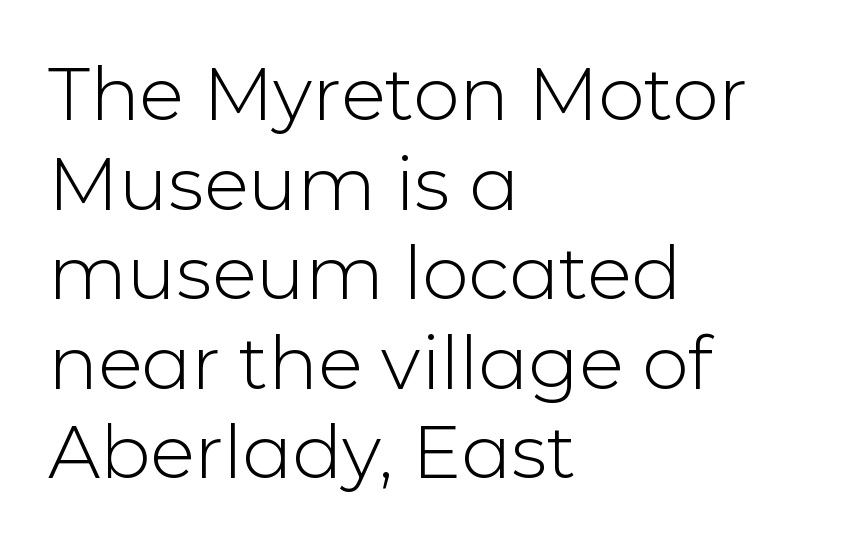
The image shows 74 px light sans-serif type, upright; set left-aligned, line spacing 1.21x, normal letter spacing, not underlined; low stroke contrast and a medium x-height.
